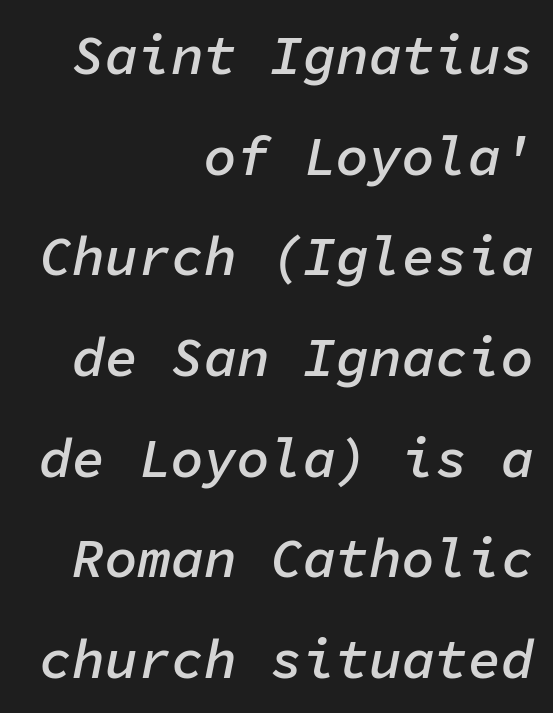
Q: Is the text bold? A: Semi-bold.
Q: Is the text italic (slanted)? A: Yes, it leans right by about 11 degrees.
Q: Is the text underlined? A: No.
Q: How is the paragraph aligned? A: Right-aligned.
Q: Is the spacing between letters normal or unusually wide? A: Normal.
Q: Width (condensed, normal, or wide)? A: Normal.
Q: Stroke contrast? A: Low.
Q: x-height? A: Medium.
Q: Monospaced? A: Yes.
